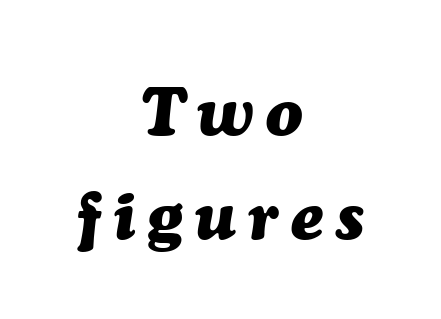
{"italic": "yes", "lean": "right", "slant_degrees": 7, "bold": "yes", "weight": "heavy", "width": "normal", "stroke_contrast": "medium", "x_height": "medium", "monospaced": "no", "underline": "no", "align": "center", "line_spacing": "normal", "line_spacing_ratio": 1.55, "glyph_px": 67}
